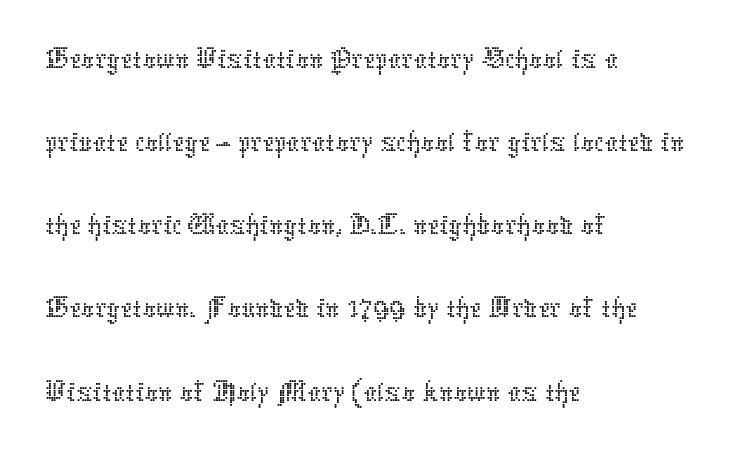
{"italic": "no", "bold": "no", "weight": "thin", "width": "normal", "stroke_contrast": "low", "x_height": "medium", "monospaced": "no", "underline": "no", "align": "left", "line_spacing": "normal", "line_spacing_ratio": 1.26, "letter_spacing": "normal", "letter_spacing_em": 0.0, "glyph_px": 66}
